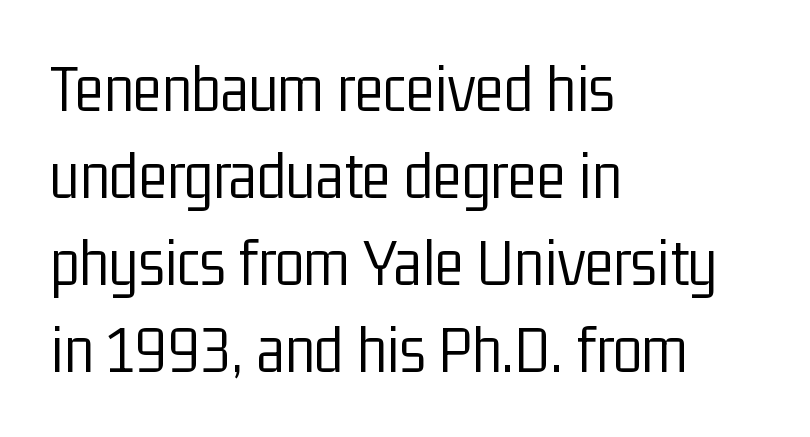
The image shows 68 px light, condensed sans-serif type, upright; set left-aligned, normal line spacing (1.28x), normal letter spacing, not underlined; low stroke contrast and a medium x-height.
